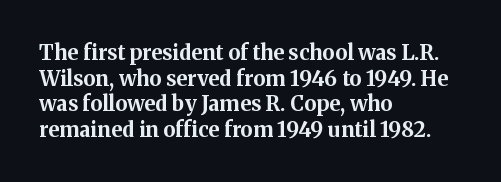
Is there any slant? The stems are plumb. The zone under the glyphs is completely vacant. Caption: bold face, heavy strokes. Each word holds together tightly as a unit, with standard inter-letter gaps. Does the copy run flush right? No — it runs flush left.
